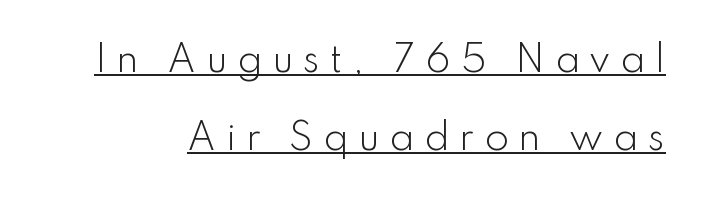
{"serif": "no", "italic": "no", "bold": "no", "weight": "light", "width": "normal", "stroke_contrast": "low", "x_height": "small", "monospaced": "no", "underline": "yes", "line_spacing": "loose", "line_spacing_ratio": 2.24, "letter_spacing": "wide", "letter_spacing_em": 0.28, "glyph_px": 35}
